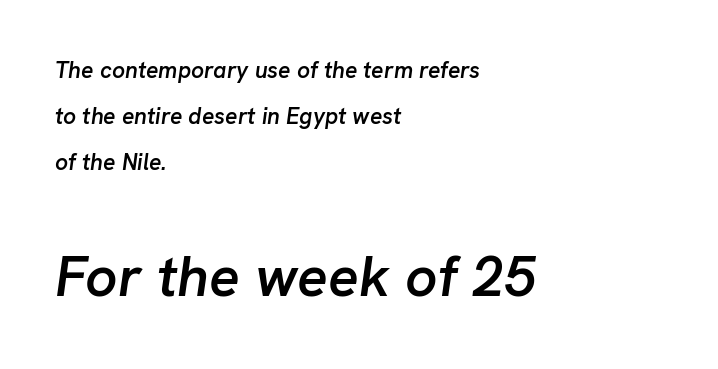
{"italic": "yes", "lean": "right", "slant_degrees": 8, "bold": "semi", "weight": "semibold", "width": "normal", "stroke_contrast": "low", "x_height": "medium", "monospaced": "no", "underline": "no", "align": "left", "line_spacing": "loose", "line_spacing_ratio": 2.0, "letter_spacing": "normal", "letter_spacing_em": 0.0, "larger_block": "second", "size_ratio": 2.48, "glyph_px": 57}
